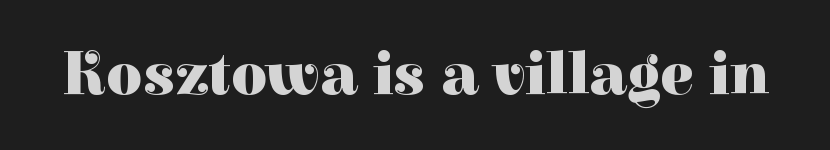
Character widths vary here, with narrow letters taking less room than wide ones. Between one letter and the next there's only the usual sliver of space. Every stem runs plumb, perpendicular to the baseline. Typographically, this falls in the serif category. You'd pick this weight for a headline — it's a proper bold. The glyphs are unaccompanied by any horizontal stroke below them.
